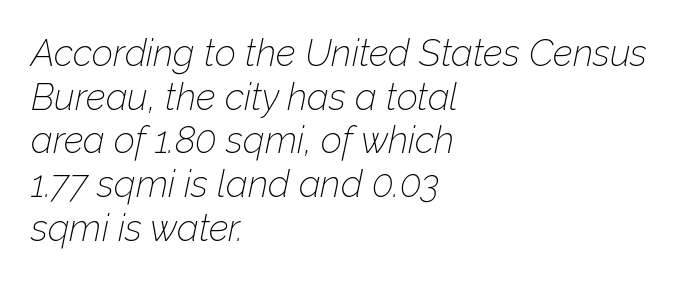
Q: Is the text bold? A: No.
Q: Is the text italic (slanted)? A: Yes, it leans right by about 12 degrees.
Q: Is the text underlined? A: No.
Q: How is the paragraph aligned? A: Left-aligned.
Q: Is the spacing between letters normal or unusually wide? A: Normal.
Q: Width (condensed, normal, or wide)? A: Normal.
Q: Stroke contrast? A: Low.
Q: x-height? A: Medium.
Q: Monospaced? A: No.
